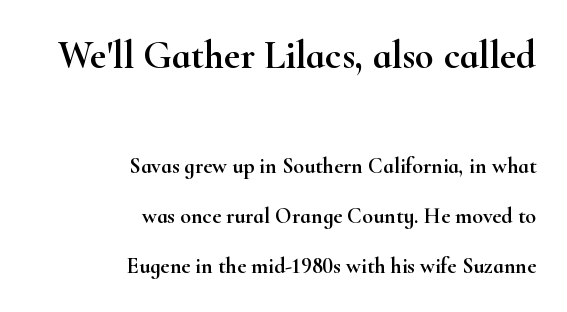
Q: Is the text italic (slanted)? A: No, it is upright.
Q: Is the typeface a serif or a sans-serif typeface? A: Serif.
Q: Is the text underlined? A: No.
Q: How is the paragraph aligned? A: Right-aligned.
Q: Is the spacing between letters normal or unusually wide? A: Normal.
Q: Is the spacing between lines tight, normal or loose? A: Loose.
Q: Which block of text is set in a larger size, the first (top) or the second (bottom)? A: The first (top) one.
Q: Width (condensed, normal, or wide)? A: Wide.
Q: Stroke contrast? A: High.
Q: x-height? A: Small.
Q: Monospaced? A: No.
